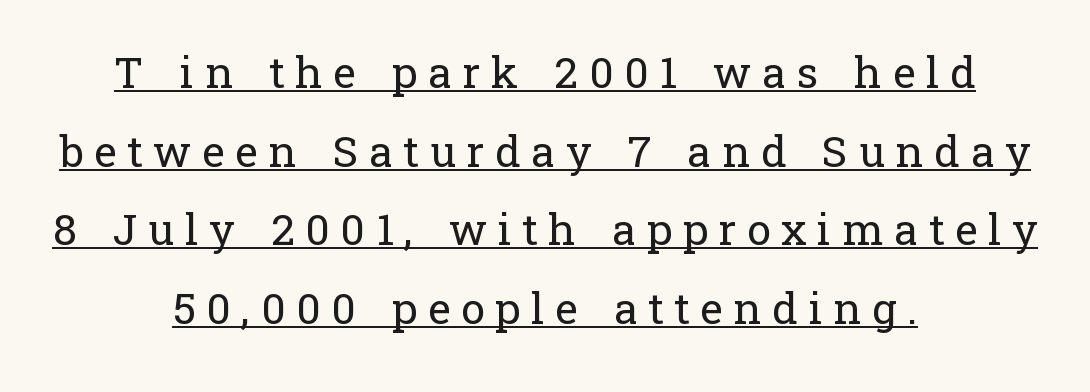
Q: Is the text bold? A: No.
Q: Is the text italic (slanted)? A: No, it is upright.
Q: Is the typeface a serif or a sans-serif typeface? A: Serif.
Q: Is the text underlined? A: Yes.
Q: How is the paragraph aligned? A: Centered.
Q: Is the spacing between letters normal or unusually wide? A: Unusually wide.
Q: Width (condensed, normal, or wide)? A: Normal.
Q: Stroke contrast? A: Low.
Q: x-height? A: Medium.
Q: Monospaced? A: No.
